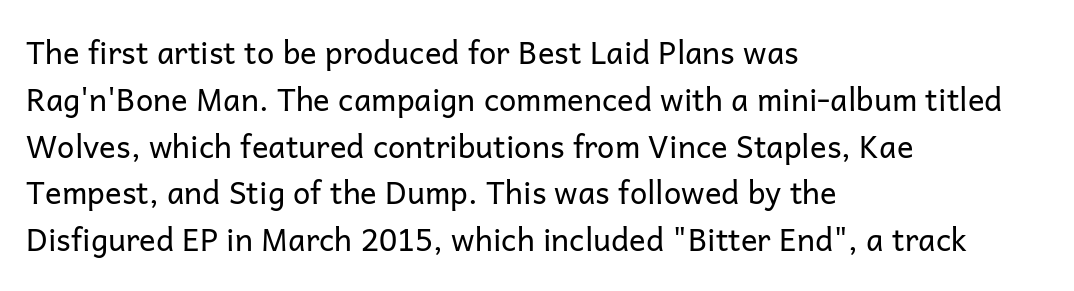
The image shows 31 px regular-weight sans-serif type, upright; set left-aligned, normal line spacing (1.51x), normal letter spacing, not underlined; low stroke contrast and a medium x-height.
